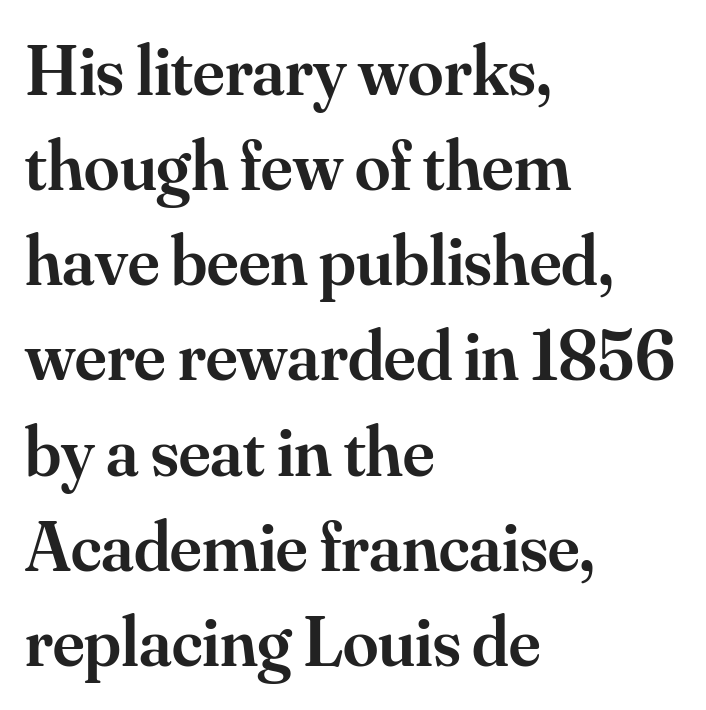
{"serif": "yes", "italic": "no", "bold": "semi", "weight": "semibold", "width": "normal", "stroke_contrast": "medium", "x_height": "small", "monospaced": "no", "underline": "no", "align": "left", "line_spacing": "normal", "line_spacing_ratio": 1.34, "letter_spacing": "normal", "letter_spacing_em": 0.0, "glyph_px": 71}
